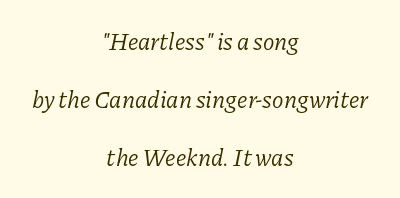
{"italic": "yes", "lean": "right", "slant_degrees": 11, "bold": "no", "underline": "no", "align": "center", "line_spacing": "loose", "line_spacing_ratio": 2.42, "letter_spacing": "normal", "letter_spacing_em": 0.0, "glyph_px": 24}
